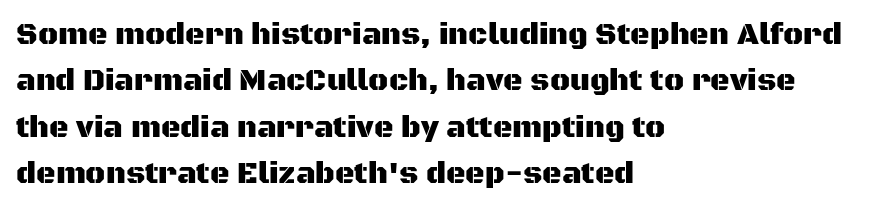
{"serif": "no", "italic": "no", "width": "normal", "stroke_contrast": "medium", "x_height": "large", "monospaced": "no", "underline": "no", "align": "left", "line_spacing": "normal", "line_spacing_ratio": 1.55, "letter_spacing": "normal", "letter_spacing_em": 0.0, "glyph_px": 30}
